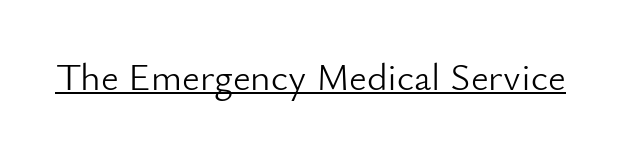
{"serif": "no", "italic": "no", "bold": "no", "weight": "light", "width": "normal", "stroke_contrast": "low", "x_height": "small", "monospaced": "no", "underline": "yes", "letter_spacing": "normal", "letter_spacing_em": 0.0, "glyph_px": 39}
